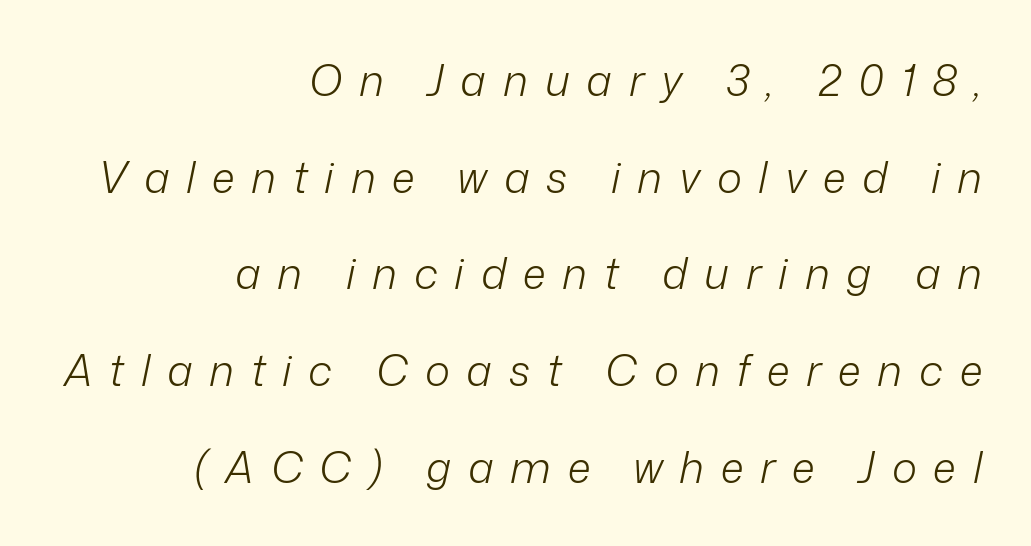
Display-style spreading of the glyphs; the letterfit is very open. Proportional: the letters do not fall into vertical columns. The baseline area is clear. No chunkiness to these letters — they're not bold.
